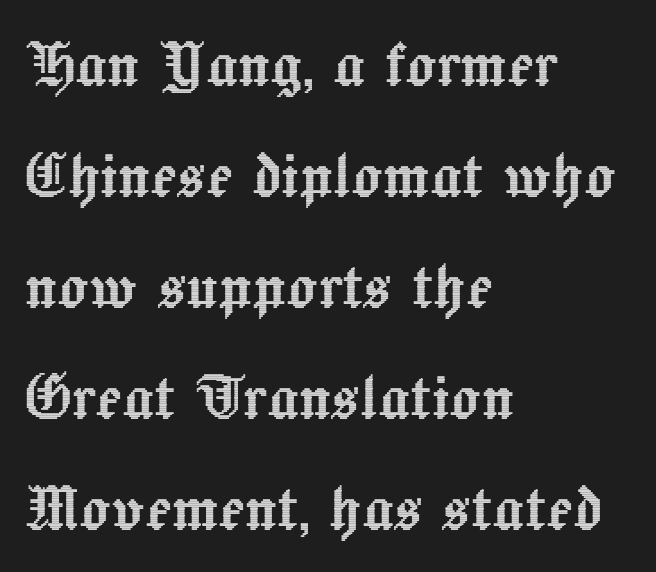
The image shows 77 px text type, upright; set left-aligned, normal line spacing (1.44x), normal letter spacing, not underlined; a medium x-height.
